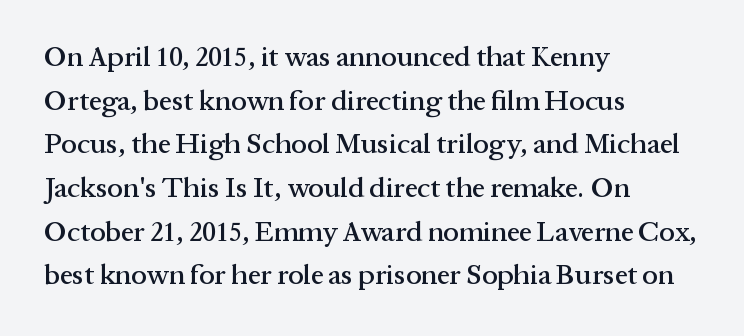
The image shows 28 px serif type, upright; set left-aligned, normal line spacing (1.56x), normal letter spacing, not underlined; medium stroke contrast and a medium x-height.
